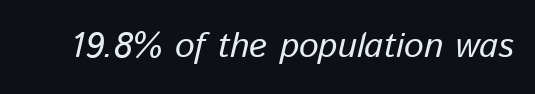
The image shows 35 px text type, italic (leaning right); set normal letter spacing, not underlined; low stroke contrast and a medium x-height.
